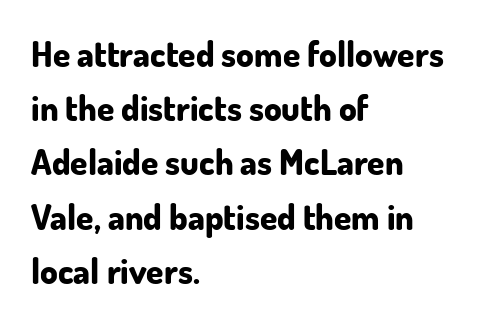
Stroke terminals: plain, sans-serif. The font is running at its bold setting. Nobody touched the tracking dial on this one. Leading matches the norm, producing a regular column. Compared with a centered layout, this one pins lines to the left instead.
